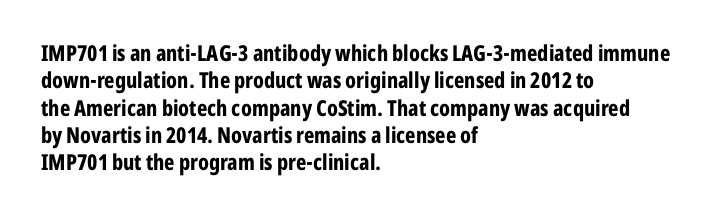
Chunky letters — that's bold for sure. Caption: standard tracking, unaltered. Descenders are the only things crossing below the line. Typeset ragged right — the left edge is the straight one. The letters stand upright; this is a roman face.
